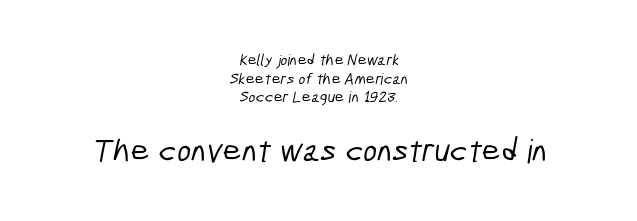
The compositor balanced each line on the midline. Regarding serifs, this sample does without them. Short note: letters normally spaced. Is the lower block the larger one? Yes — the lower block carries the bigger type. Check the space under the baseline: it is left empty. Varying glyph widths throughout — classic text-font behaviour.
